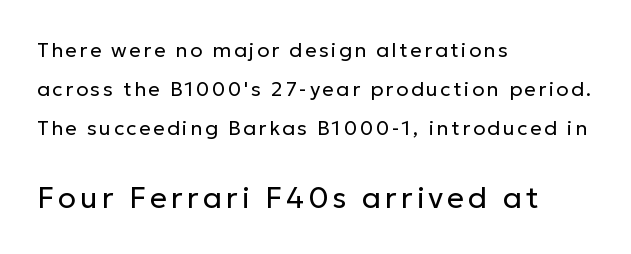
{"serif": "no", "italic": "no", "bold": "no", "weight": "regular", "width": "normal", "stroke_contrast": "low", "x_height": "medium", "monospaced": "no", "underline": "no", "align": "left", "line_spacing": "loose", "line_spacing_ratio": 1.95, "larger_block": "second", "size_ratio": 1.5, "glyph_px": 30}
